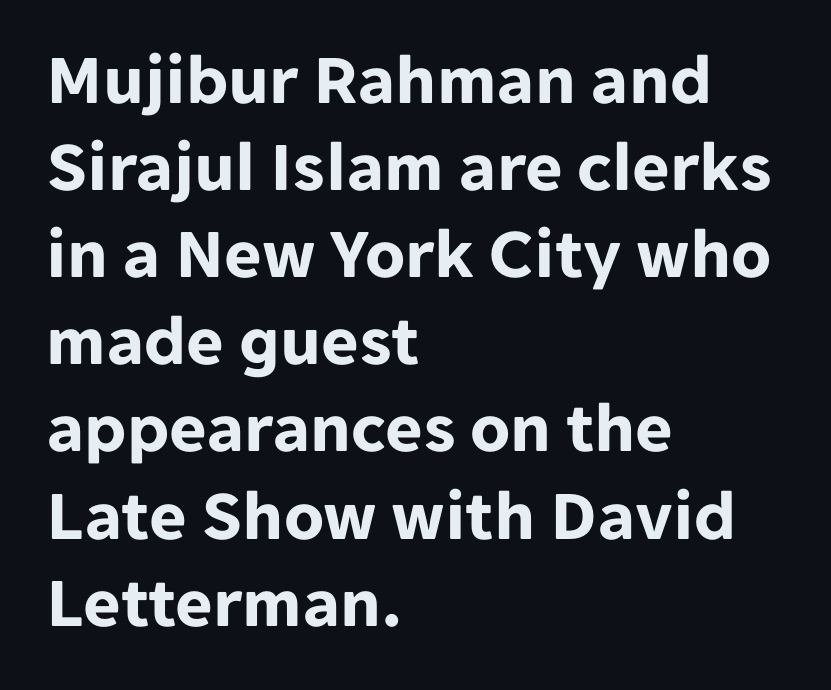
Notice how thick the strokes are: this is what a full bold looks like. The passage shown is typed in a proportional face where columns would drift. The specimen omits any rule beneath the text block's lines. Ascenders rise straight up at ninety degrees. The passage is arranged the way most books set body copy — flush left.
